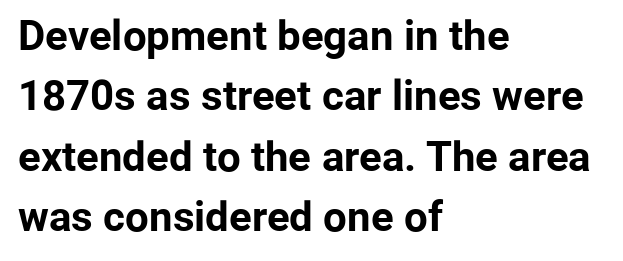
The image shows 42 px bold sans-serif type, upright; set left-aligned, normal line spacing (1.44x), normal letter spacing, not underlined; low stroke contrast and a medium x-height.
